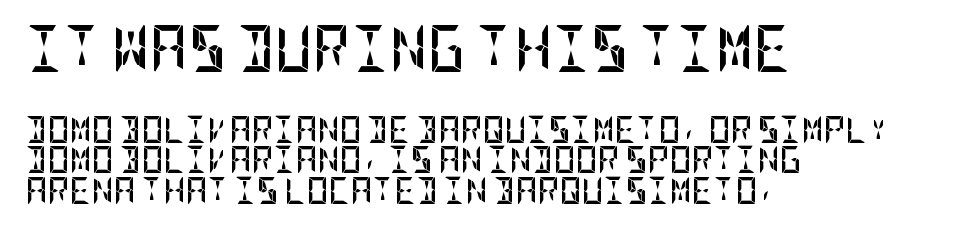
Q: Is the text bold? A: Yes.
Q: Is the text italic (slanted)? A: No, it is upright.
Q: Is the typeface a serif or a sans-serif typeface? A: Sans-serif.
Q: Is the text underlined? A: No.
Q: How is the paragraph aligned? A: Left-aligned.
Q: Is the spacing between letters normal or unusually wide? A: Normal.
Q: Is the spacing between lines tight, normal or loose? A: Tight.
Q: Which block of text is set in a larger size, the first (top) or the second (bottom)? A: The first (top) one.
Q: Width (condensed, normal, or wide)? A: Condensed.
Q: Stroke contrast? A: Low.
Q: x-height? A: Large.
